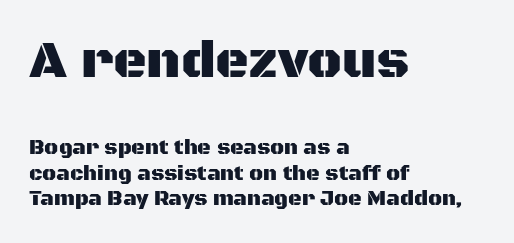
The image shows 52 px sans-serif type, upright; set left-aligned, line spacing 1.22x, normal letter spacing, not underlined; the first (top) block is 2.48x larger; medium stroke contrast and a large x-height.
